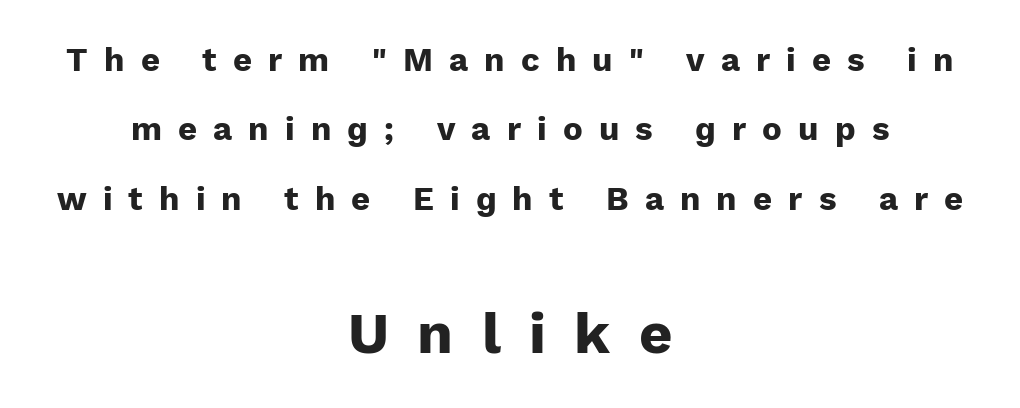
Whoever set this chose breathing room over compactness in the vertical rhythm. Notice how thick the strokes are: this is what a full bold looks like. Think of a printed novel: that variable character pitch is what you see here. The paragraph has two soft edges and a firm central axis.
